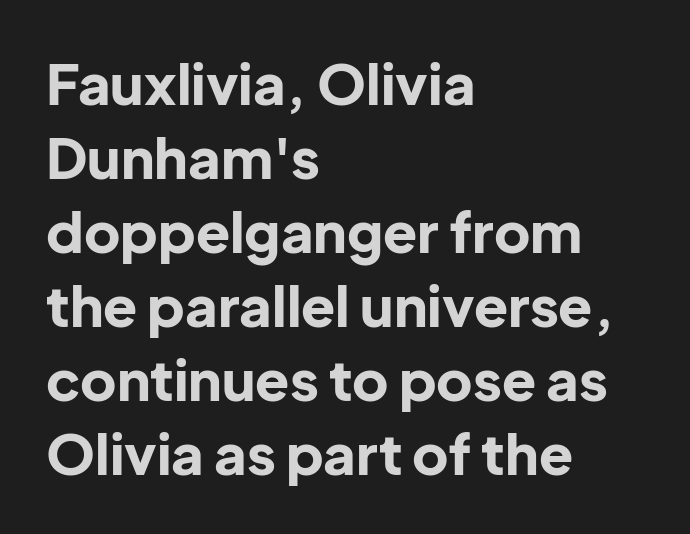
{"serif": "no", "italic": "no", "bold": "yes", "weight": "bold", "width": "normal", "stroke_contrast": "low", "x_height": "medium", "monospaced": "no", "underline": "no", "align": "left", "line_spacing": "normal", "line_spacing_ratio": 1.32, "letter_spacing": "normal", "letter_spacing_em": 0.0, "glyph_px": 56}
